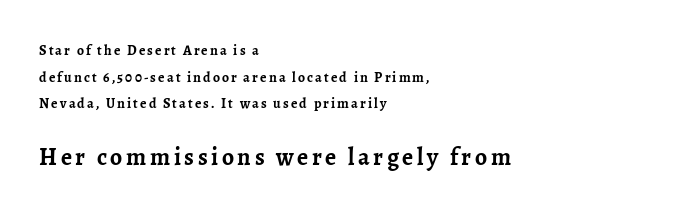
Q: Is the text bold? A: Yes.
Q: Is the text italic (slanted)? A: No, it is upright.
Q: Is the text underlined? A: No.
Q: How is the paragraph aligned? A: Left-aligned.
Q: Is the spacing between lines tight, normal or loose? A: Loose.
Q: Which block of text is set in a larger size, the first (top) or the second (bottom)? A: The second (bottom) one.
